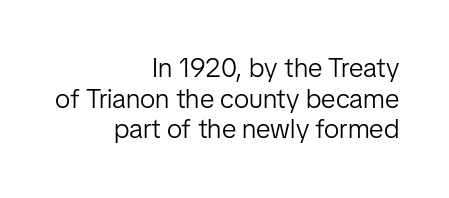
Compared with typical body copy, the letter spacing here is the same. Style check: upright. Has an underline been added? It has not. The paragraph shown leans on its right margin. The strokes are not fattened; the text isn't bold.
